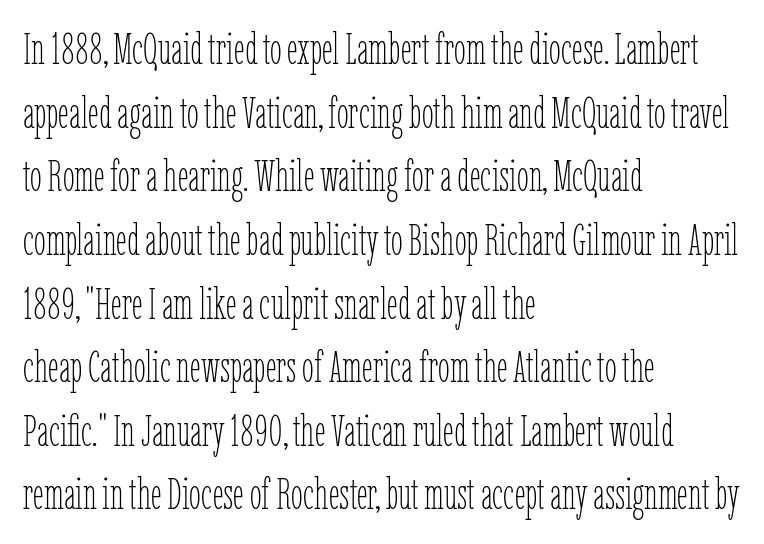
The image shows 43 px thin, condensed type, upright; set left-aligned, normal line spacing (1.48x), normal letter spacing, not underlined; low stroke contrast and a medium x-height.
